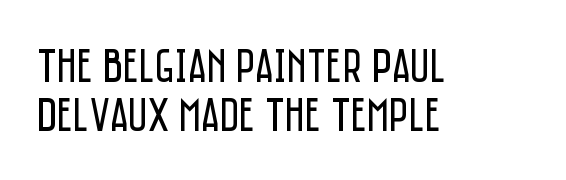
{"serif": "no", "italic": "no", "bold": "no", "weight": "regular", "width": "condensed", "stroke_contrast": "low", "x_height": "large", "monospaced": "no", "underline": "no", "align": "left", "line_spacing": "tight", "line_spacing_ratio": 1.03, "letter_spacing": "normal", "letter_spacing_em": 0.0, "glyph_px": 48}
